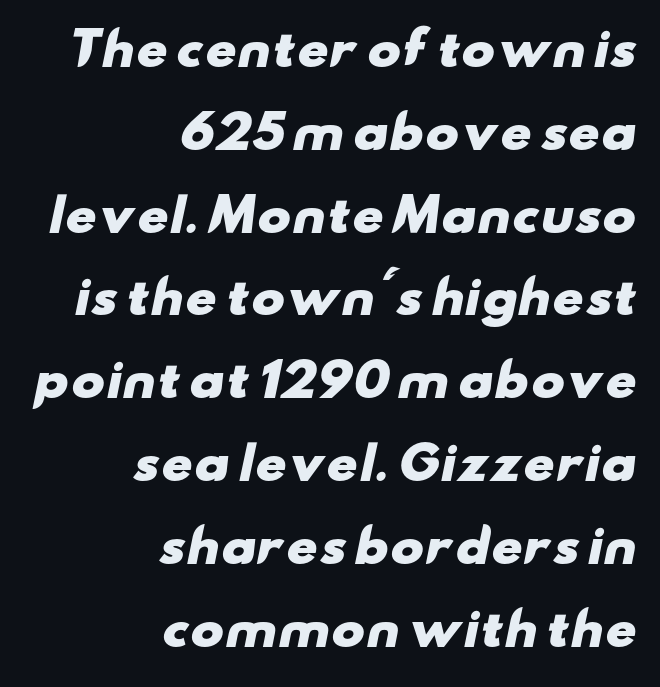
The image shows 45 px heavy, wide sans-serif type; set right-aligned, line spacing 1.84x, normal letter spacing, not underlined; low stroke contrast and a small x-height.
